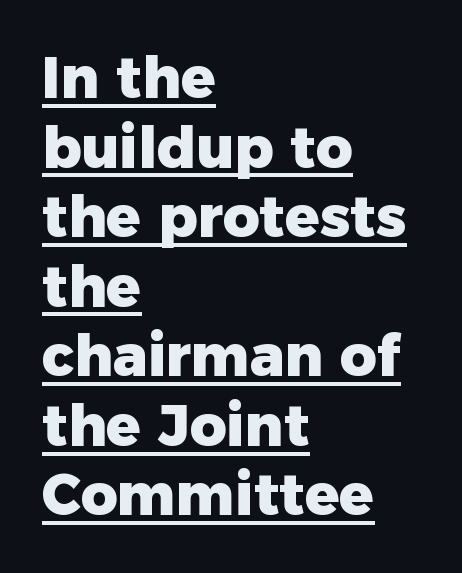
The image shows 57 px heavy sans-serif type, upright; set left-aligned, line spacing 1.22x, normal letter spacing, underlined; low stroke contrast and a medium x-height.
